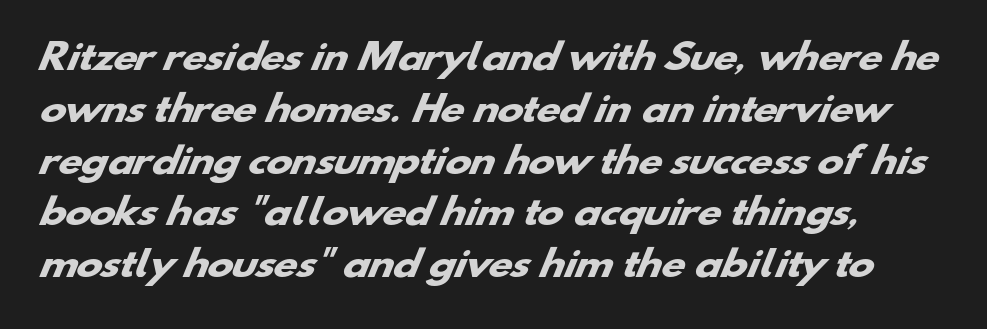
Compared with typical paragraphs, the rows here are spaced about the same. This sample has the flowing, uneven cadence of proportional lettering. The designer went with a sans here, leaving each stem footless. What weight is shown? A full bold with thick strokes.
